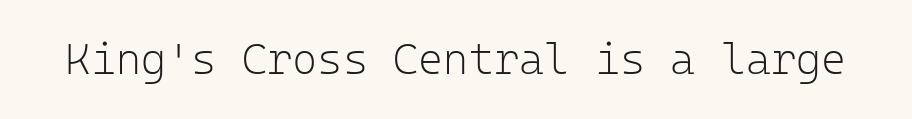
{"serif": "no", "italic": "no", "bold": "no", "weight": "light", "width": "normal", "stroke_contrast": "low", "x_height": "medium", "monospaced": "yes", "underline": "no", "letter_spacing": "normal", "letter_spacing_em": 0.0, "glyph_px": 43}
